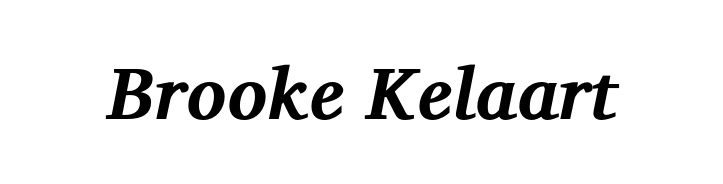
Q: Is the text bold? A: Yes.
Q: Is the text italic (slanted)? A: Yes, it leans right by about 12 degrees.
Q: Is the typeface a serif or a sans-serif typeface? A: Serif.
Q: Is the text underlined? A: No.
Q: Is the spacing between letters normal or unusually wide? A: Normal.
Q: Width (condensed, normal, or wide)? A: Normal.
Q: Stroke contrast? A: Medium.
Q: x-height? A: Medium.
Q: Monospaced? A: No.
